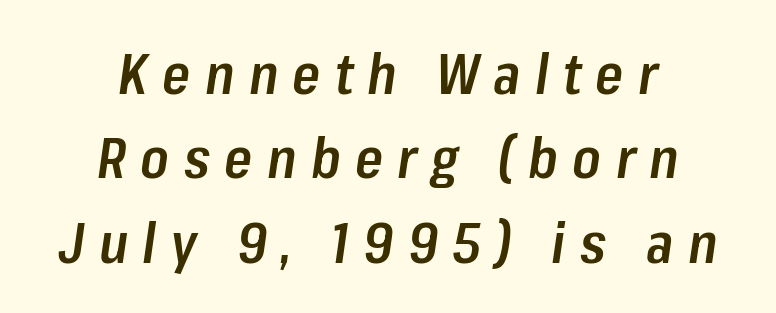
The image shows 57 px semibold, condensed type, italic (leaning right); set centered, normal line spacing (1.48x), unusually wide letter spacing (+0.25 em), not underlined; low stroke contrast and a medium x-height.
